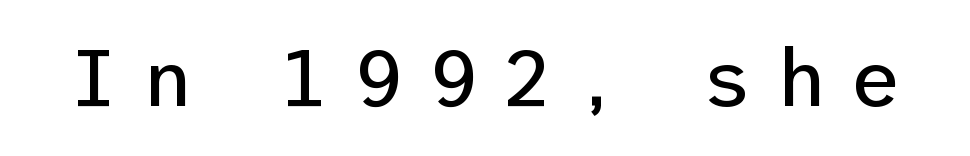
The characters display no serif detailing; their extremities are plain. Unbolded letterforms with no extra heft. Notice how the stems are strictly vertical — no italics here. This rendering features lettering with no underline. Observe the wide spacing: letters keep a clear distance from each other.
